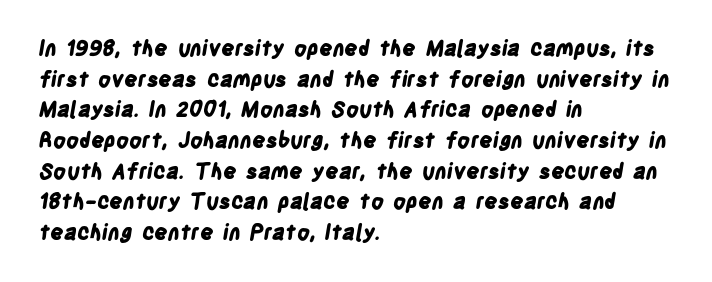
{"bold": "yes", "underline": "no", "align": "left", "line_spacing": "normal", "line_spacing_ratio": 1.46, "letter_spacing": "normal", "letter_spacing_em": 0.0, "glyph_px": 21}
